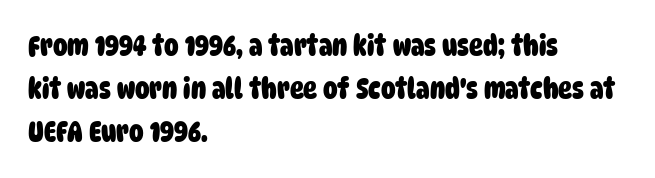
Q: Is the text bold? A: Yes.
Q: Is the typeface a serif or a sans-serif typeface? A: Sans-serif.
Q: Is the text underlined? A: No.
Q: How is the paragraph aligned? A: Left-aligned.
Q: Is the spacing between letters normal or unusually wide? A: Normal.
Q: Is the spacing between lines tight, normal or loose? A: Normal.
Q: Width (condensed, normal, or wide)? A: Condensed.
Q: Stroke contrast? A: Low.
Q: x-height? A: Large.
Q: Monospaced? A: No.
